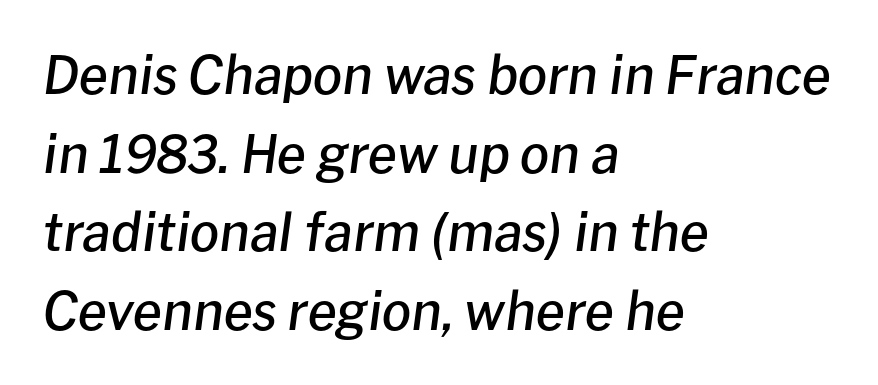
Q: Is the text bold? A: Semi-bold.
Q: Is the text italic (slanted)? A: Yes, it leans right by about 8 degrees.
Q: Is the text underlined? A: No.
Q: How is the paragraph aligned? A: Left-aligned.
Q: Is the spacing between letters normal or unusually wide? A: Normal.
Q: Is the spacing between lines tight, normal or loose? A: Normal.
Q: Width (condensed, normal, or wide)? A: Normal.
Q: Stroke contrast? A: Low.
Q: x-height? A: Medium.
Q: Monospaced? A: No.
